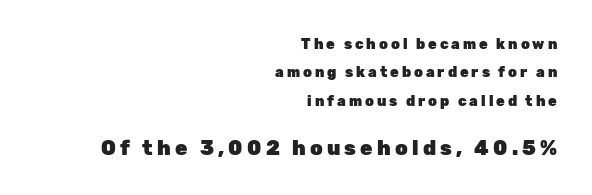
The image shows 20 px bold type, upright; set right-aligned, loose line spacing (2.02x), unusually wide letter spacing (+0.21 em), not underlined; the second (bottom) block is 1.43x larger.
